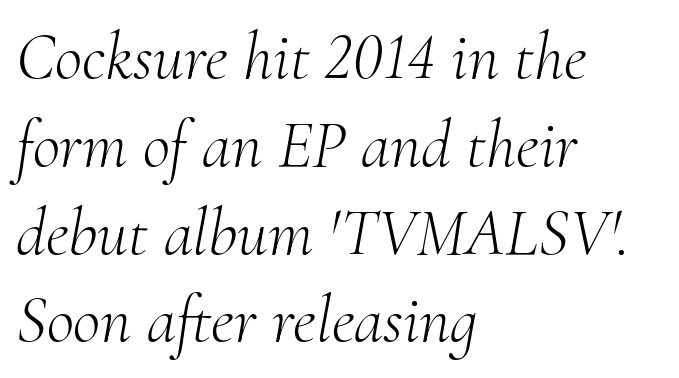
The image shows 67 px light serif type, italic (leaning right); set left-aligned, normal line spacing (1.31x), normal letter spacing, not underlined; medium stroke contrast and a small x-height.
